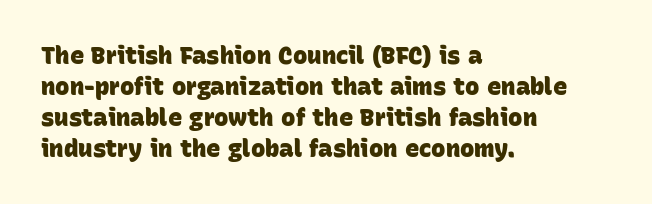
As a designer I'd log this as weight 700, bold. Short note: letters normally spaced. Leftover space on each line is placed entirely after the last word. The rendering uses a moderate line-height, typical for paragraphs. Unmarked baselines from the first word to the last.
